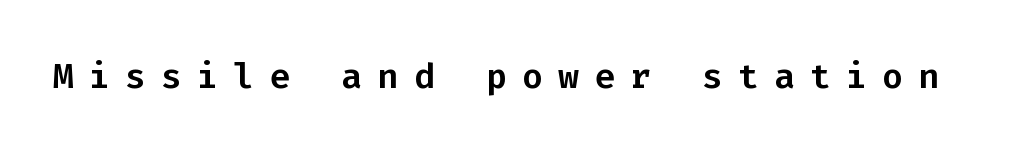
Q: Is the text italic (slanted)? A: No, it is upright.
Q: Is the typeface a serif or a sans-serif typeface? A: Sans-serif.
Q: Is the text underlined? A: No.
Q: Is the spacing between letters normal or unusually wide? A: Unusually wide.
Q: Width (condensed, normal, or wide)? A: Normal.
Q: Stroke contrast? A: Low.
Q: x-height? A: Medium.
Q: Monospaced? A: Yes.
